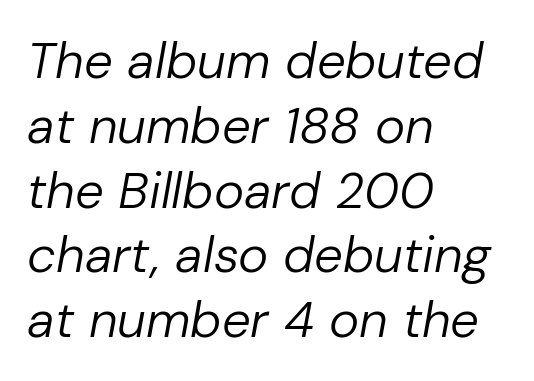
{"italic": "yes", "lean": "right", "slant_degrees": 10, "bold": "no", "weight": "regular", "width": "normal", "stroke_contrast": "low", "x_height": "medium", "monospaced": "no", "underline": "no", "align": "left", "line_spacing": "normal", "line_spacing_ratio": 1.27, "letter_spacing": "normal", "letter_spacing_em": 0.0, "glyph_px": 51}
